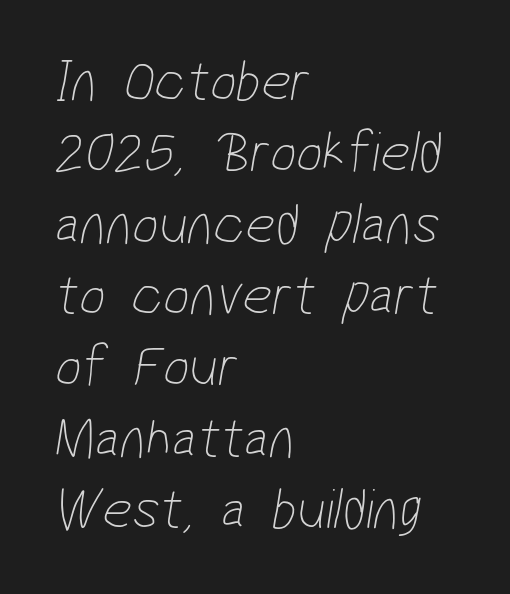
The image shows 58 px thin, condensed sans-serif type; set left-aligned, line spacing 1.23x, normal letter spacing, not underlined; low stroke contrast and a medium x-height.
